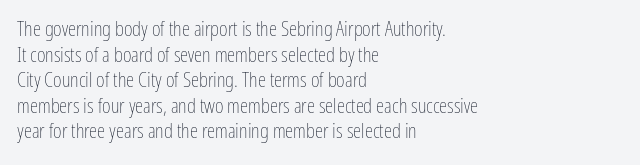
Does extra space separate the letters? No, they use regular spacing. The passage is arranged the way most books set body copy — flush left. The area under the type is left untouched. The face looks like a standard text weight, possibly lighter. Notice how the stems are strictly vertical — no italics here.
